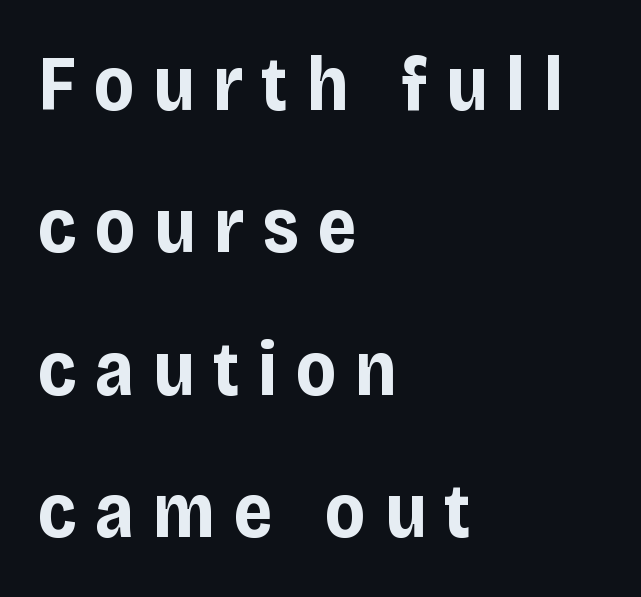
{"serif": "no", "italic": "no", "bold": "yes", "weight": "bold", "width": "normal", "stroke_contrast": "low", "x_height": "large", "monospaced": "no", "underline": "no", "align": "left", "line_spacing_ratio": 1.85, "letter_spacing": "wide", "letter_spacing_em": 0.24, "glyph_px": 77}
